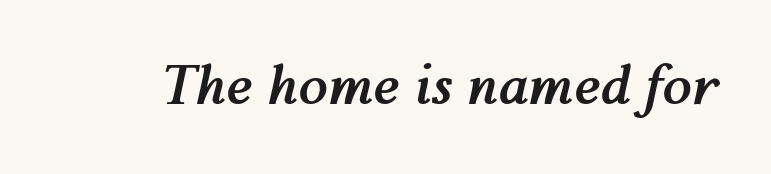
Q: Is the text bold? A: Yes.
Q: Is the text italic (slanted)? A: Yes, it leans right by about 12 degrees.
Q: Is the text underlined? A: No.
Q: Is the spacing between letters normal or unusually wide? A: Normal.
Q: Width (condensed, normal, or wide)? A: Normal.
Q: Stroke contrast? A: Medium.
Q: x-height? A: Medium.
Q: Monospaced? A: No.
